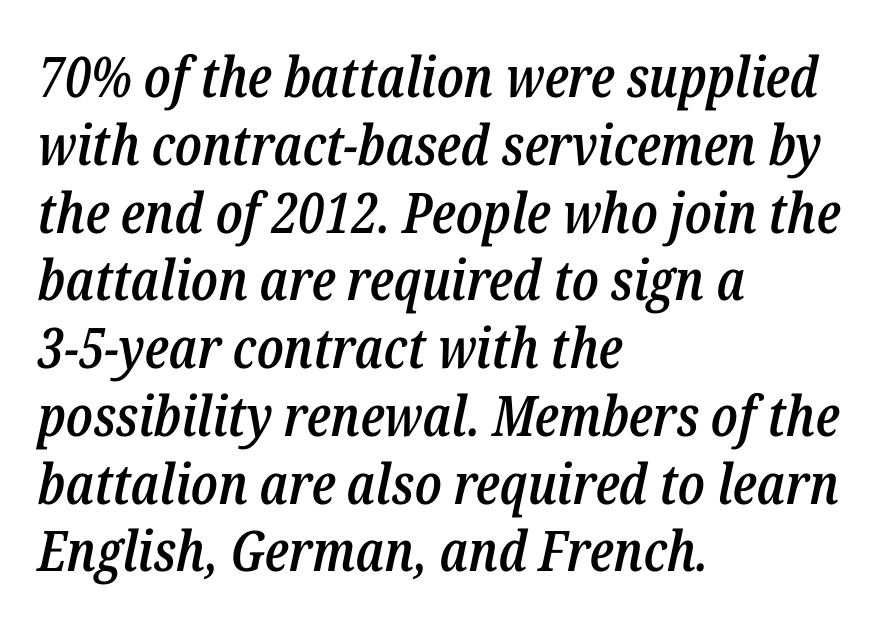
The axis of the letterforms is tilted away from vertical. The passage shown has conventional tracking throughout. Here the designer chose a conventional face with non-uniform glyph widths. Words float on clear page, feet unadorned.
